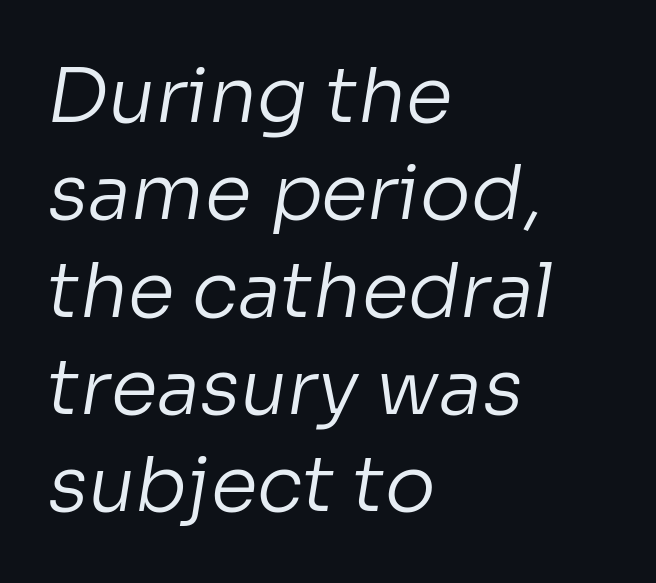
Q: Is the text bold? A: No.
Q: Is the typeface a serif or a sans-serif typeface? A: Sans-serif.
Q: Is the text underlined? A: No.
Q: How is the paragraph aligned? A: Left-aligned.
Q: Is the spacing between letters normal or unusually wide? A: Normal.
Q: Is the spacing between lines tight, normal or loose? A: Normal.
Q: Width (condensed, normal, or wide)? A: Normal.
Q: Stroke contrast? A: Low.
Q: x-height? A: Medium.
Q: Monospaced? A: No.
